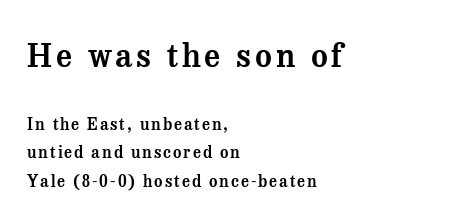
{"serif": "yes", "italic": "no", "width": "normal", "stroke_contrast": "medium", "x_height": "medium", "monospaced": "no", "underline": "no", "align": "left", "line_spacing_ratio": 1.78, "larger_block": "first", "size_ratio": 2.0, "glyph_px": 32}
